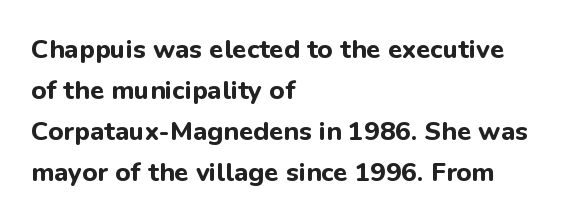
The image shows 26 px bold type, upright; set left-aligned, normal line spacing (1.58x), normal letter spacing, not underlined.
